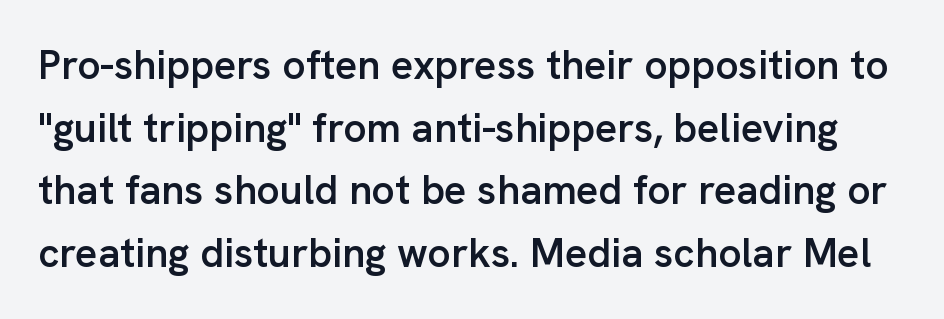
{"serif": "no", "italic": "no", "bold": "semi", "weight": "semibold", "width": "normal", "stroke_contrast": "low", "x_height": "medium", "monospaced": "no", "underline": "no", "line_spacing": "normal", "line_spacing_ratio": 1.53, "letter_spacing": "normal", "letter_spacing_em": 0.0, "glyph_px": 41}
